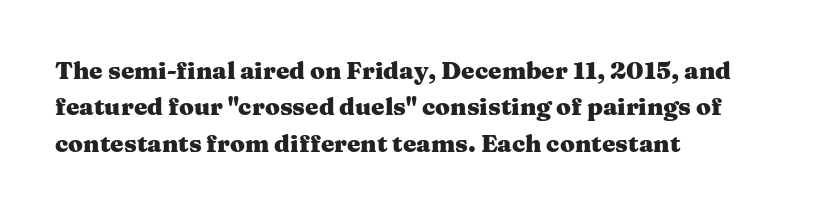
Q: Is the text bold? A: Yes.
Q: Is the text italic (slanted)? A: No, it is upright.
Q: Is the text underlined? A: No.
Q: How is the paragraph aligned? A: Left-aligned.
Q: Is the spacing between letters normal or unusually wide? A: Normal.
Q: Is the spacing between lines tight, normal or loose? A: Normal.
